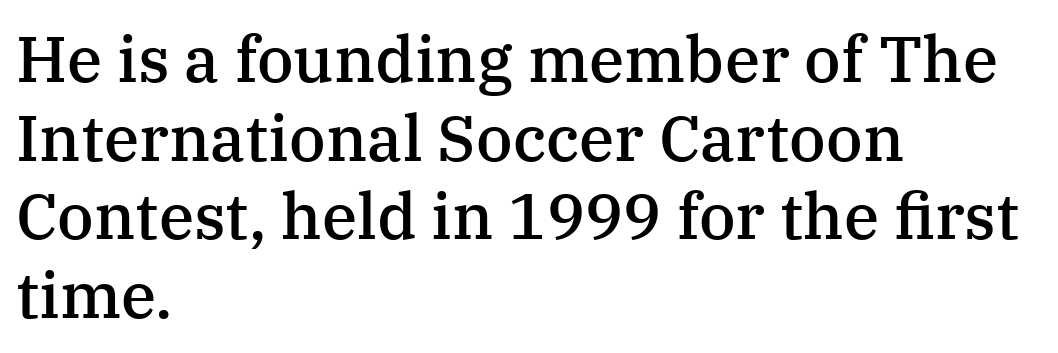
Each letter's strokes conclude with small projecting serifs. Nope, not italic — everything's standing straight. Nobody touched the tracking dial on this one. A fair bit of extra ink — the face is semibold, not bold. Honestly, there is no underline to notice here at all.
